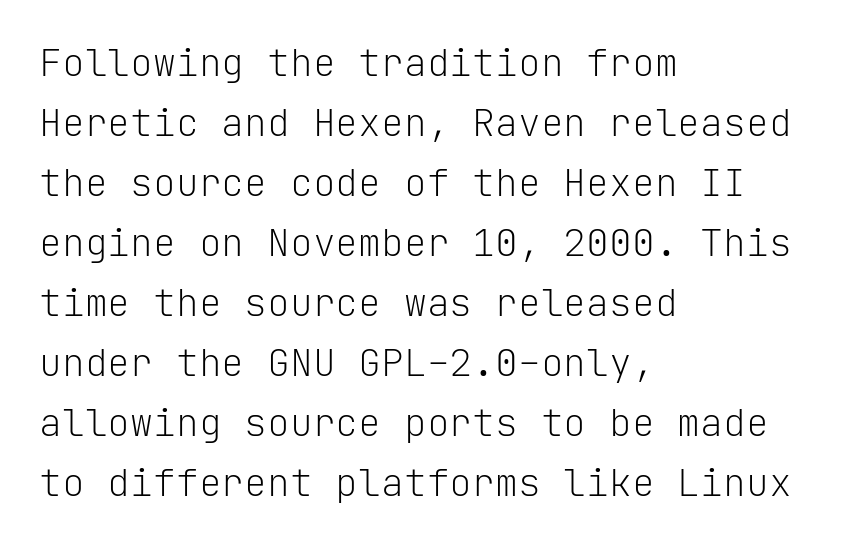
Is there much room between lines? A standard amount, neither cramped nor airy. Is the stroke heavy? The answer is a plain regular-or-lighter. This sample is left-justified, so line endings fall wherever the words run out. Are there feet on the stems? There aren't — it's a sans. Observe the ordinary spacing: letters are neighbours, not strangers.
